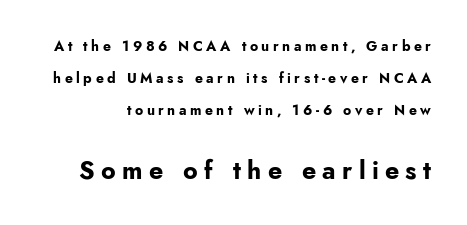
Q: Is the text bold? A: Yes.
Q: Is the text italic (slanted)? A: No, it is upright.
Q: Is the text underlined? A: No.
Q: Is the spacing between letters normal or unusually wide? A: Unusually wide.
Q: Is the spacing between lines tight, normal or loose? A: Loose.
Q: Which block of text is set in a larger size, the first (top) or the second (bottom)? A: The second (bottom) one.
